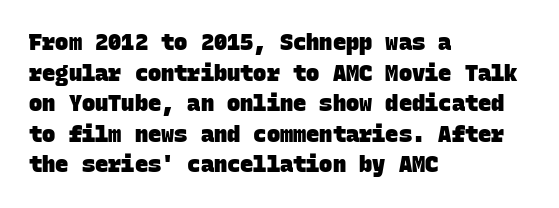
Q: Is the text bold? A: Yes.
Q: Is the text underlined? A: No.
Q: How is the paragraph aligned? A: Left-aligned.
Q: Is the spacing between letters normal or unusually wide? A: Normal.
Q: Is the spacing between lines tight, normal or loose? A: Normal.
